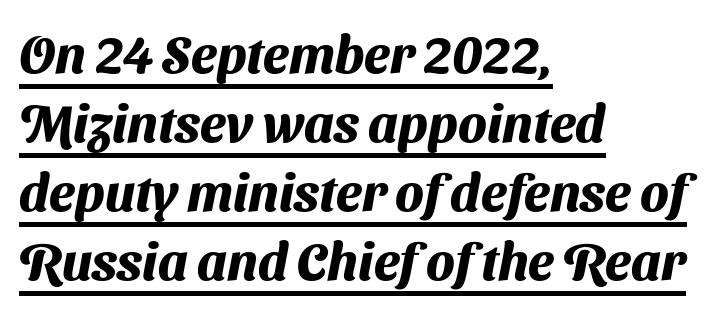
Q: Is the text bold? A: Yes.
Q: Is the typeface a serif or a sans-serif typeface? A: Sans-serif.
Q: Is the text underlined? A: Yes.
Q: How is the paragraph aligned? A: Left-aligned.
Q: Is the spacing between letters normal or unusually wide? A: Normal.
Q: Is the spacing between lines tight, normal or loose? A: Normal.
Q: Width (condensed, normal, or wide)? A: Normal.
Q: Stroke contrast? A: Medium.
Q: x-height? A: Medium.
Q: Monospaced? A: No.
